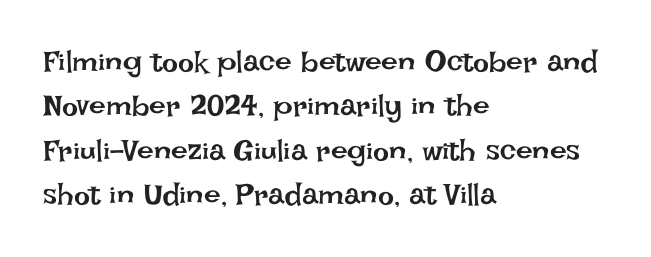
Do the characters align in a grid? No, the font is proportional. One-word summary of the alignment: left. The cut favours lightness, reaching ordinary text weight at its darkest. Quick note: interline space is typical.
